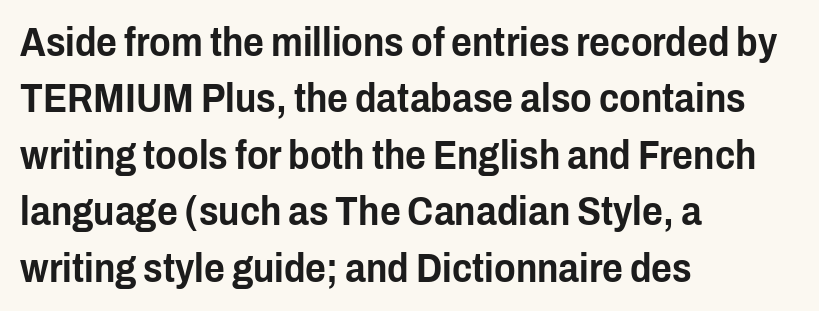
Q: Is the text italic (slanted)? A: No, it is upright.
Q: Is the typeface a serif or a sans-serif typeface? A: Sans-serif.
Q: Is the text underlined? A: No.
Q: How is the paragraph aligned? A: Left-aligned.
Q: Is the spacing between letters normal or unusually wide? A: Normal.
Q: Is the spacing between lines tight, normal or loose? A: Normal.
Q: Width (condensed, normal, or wide)? A: Condensed.
Q: Stroke contrast? A: Low.
Q: x-height? A: Medium.
Q: Monospaced? A: No.
